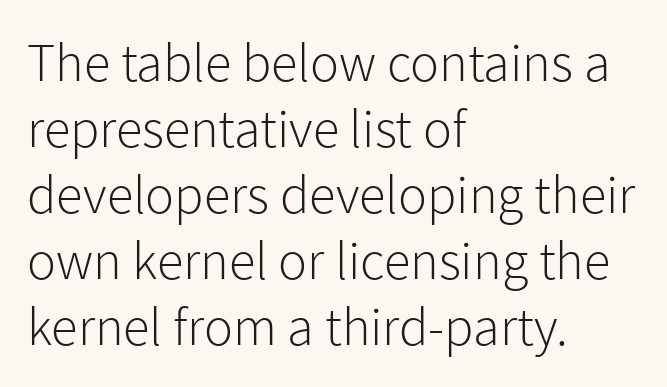
The image shows 54 px light sans-serif type, upright; set left-aligned, line spacing 1.22x, normal letter spacing, not underlined; low stroke contrast and a medium x-height.
